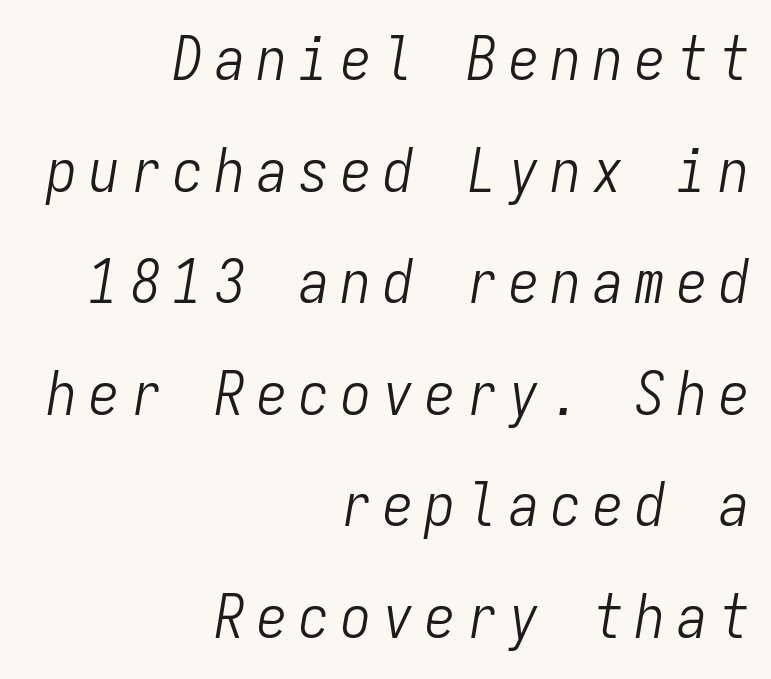
No extra ink here — the face is not bold. The passage is arranged like a letterhead date or caption credit — flush right. Does the lettering tilt? It does — this is italic. Caption: expanded tracking, letters set apart. These lines are rendered in a fixed-pitch font.
